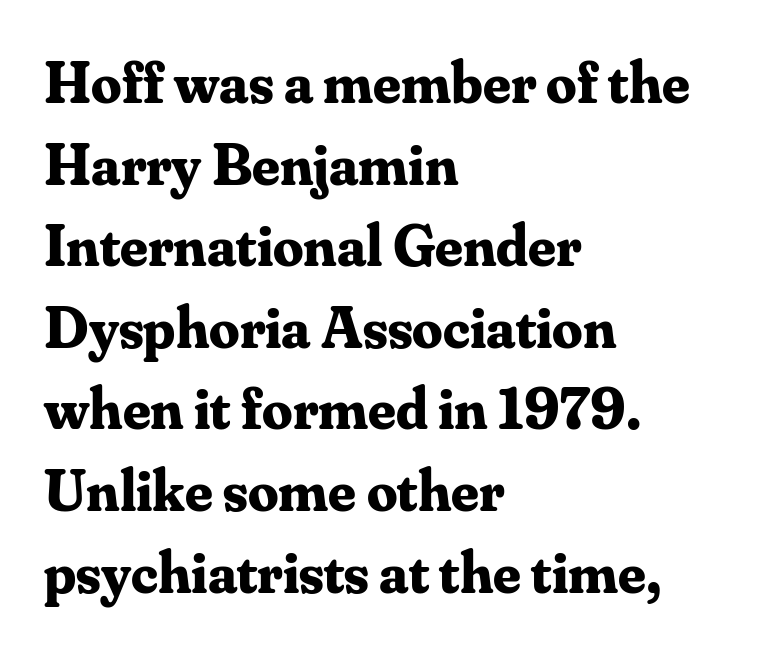
{"serif": "yes", "italic": "no", "bold": "yes", "weight": "bold", "width": "normal", "stroke_contrast": "medium", "x_height": "small", "monospaced": "no", "underline": "no", "align": "left", "line_spacing": "normal", "line_spacing_ratio": 1.36, "letter_spacing": "normal", "letter_spacing_em": 0.0, "glyph_px": 60}
